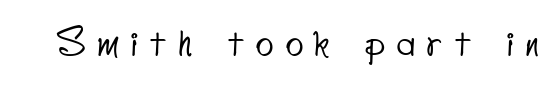
{"serif": "no", "width": "condensed", "stroke_contrast": "low", "x_height": "small", "monospaced": "no", "underline": "no", "letter_spacing": "wide", "letter_spacing_em": 0.34, "glyph_px": 37}
